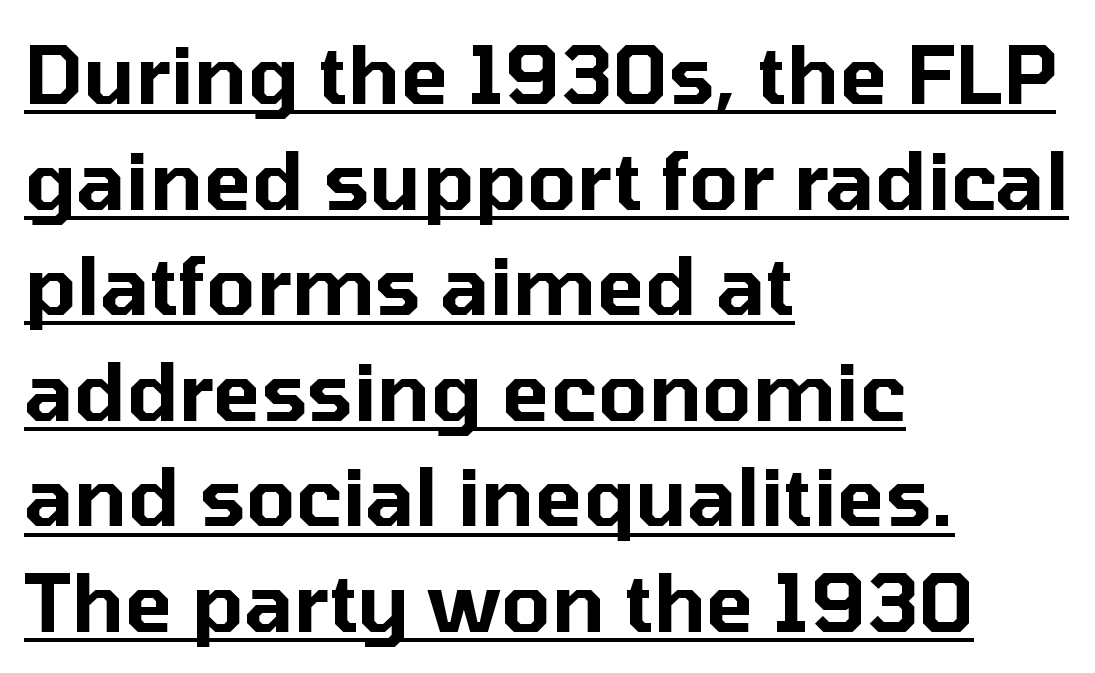
{"serif": "no", "italic": "no", "width": "normal", "stroke_contrast": "low", "x_height": "medium", "monospaced": "no", "underline": "yes", "align": "left", "line_spacing": "normal", "line_spacing_ratio": 1.32, "letter_spacing": "normal", "letter_spacing_em": 0.0, "glyph_px": 80}
